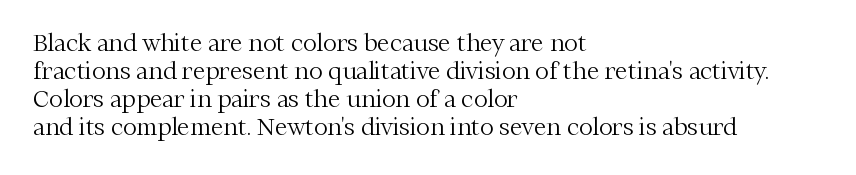
The image shows 23 px text type, upright; set left-aligned, line spacing 1.22x, normal letter spacing, not underlined.
